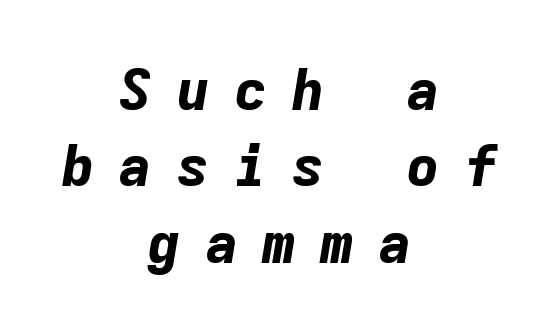
Q: Is the text bold? A: Yes.
Q: Is the text italic (slanted)? A: Yes, it leans right by about 9 degrees.
Q: Is the text underlined? A: No.
Q: How is the paragraph aligned? A: Centered.
Q: Is the spacing between letters normal or unusually wide? A: Unusually wide.
Q: Is the spacing between lines tight, normal or loose? A: Normal.
Q: Width (condensed, normal, or wide)? A: Normal.
Q: Stroke contrast? A: Low.
Q: x-height? A: Medium.
Q: Monospaced? A: Yes.
